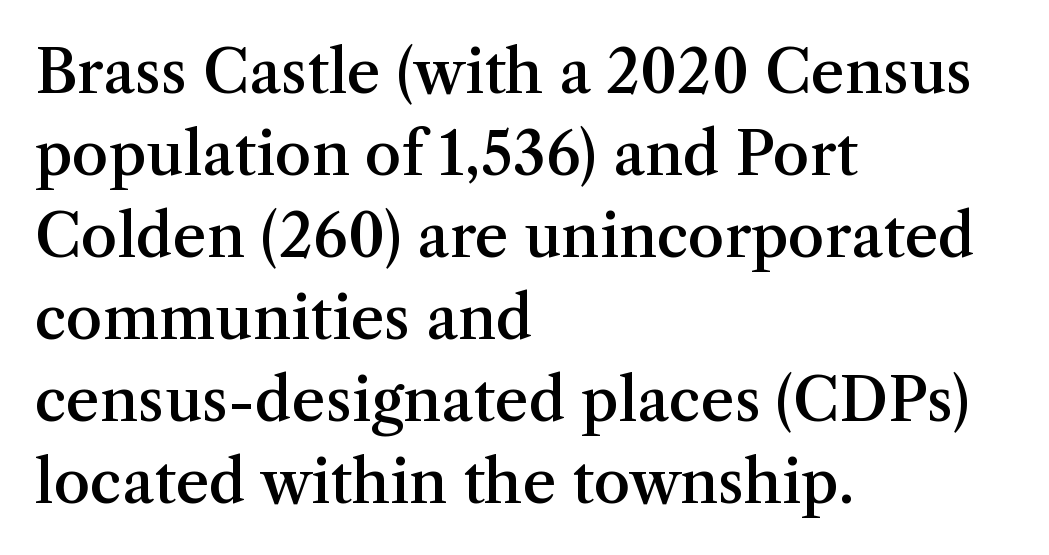
Its strokes are somewhat broadened, the hallmark of semibold type. The passage shown is typed in a proportional face where columns would drift. Has an underline been added? It has not. The line texture is even and compact thanks to regular tracking.
